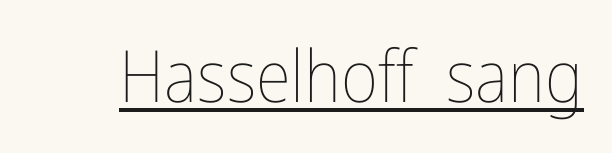
The image shows 72 px thin, condensed type, upright; set normal letter spacing, underlined; low stroke contrast and a medium x-height.
